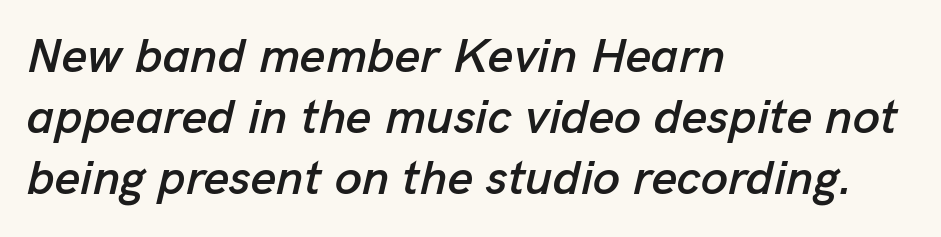
Q: Is the text italic (slanted)? A: Yes, it leans right by about 13 degrees.
Q: Is the text underlined? A: No.
Q: How is the paragraph aligned? A: Left-aligned.
Q: Is the spacing between letters normal or unusually wide? A: Normal.
Q: Is the spacing between lines tight, normal or loose? A: Normal.
Q: Width (condensed, normal, or wide)? A: Normal.
Q: Stroke contrast? A: Low.
Q: x-height? A: Medium.
Q: Monospaced? A: No.
